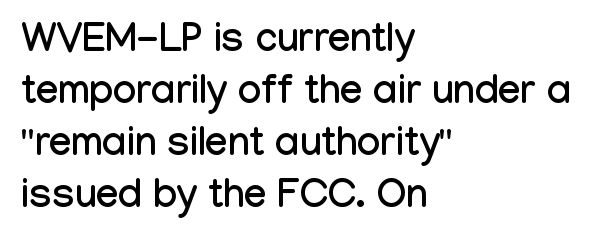
Unlike italic type, these characters show no tilt at all. The rendering anchors every line to the left-hand side. Does extra space separate the letters? No, they use regular spacing. Character widths vary here, with narrow letters taking less room than wide ones.
